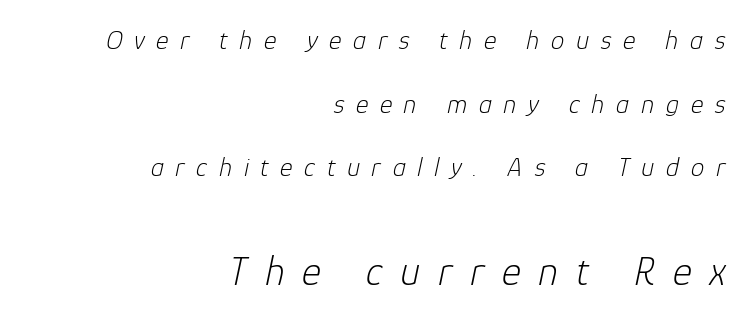
{"italic": "yes", "lean": "right", "slant_degrees": 12, "bold": "no", "weight": "light", "width": "normal", "stroke_contrast": "low", "x_height": "medium", "monospaced": "no", "underline": "no", "align": "right", "line_spacing": "loose", "line_spacing_ratio": 2.36, "letter_spacing": "wide", "letter_spacing_em": 0.43, "larger_block": "second", "size_ratio": 1.52, "glyph_px": 41}
